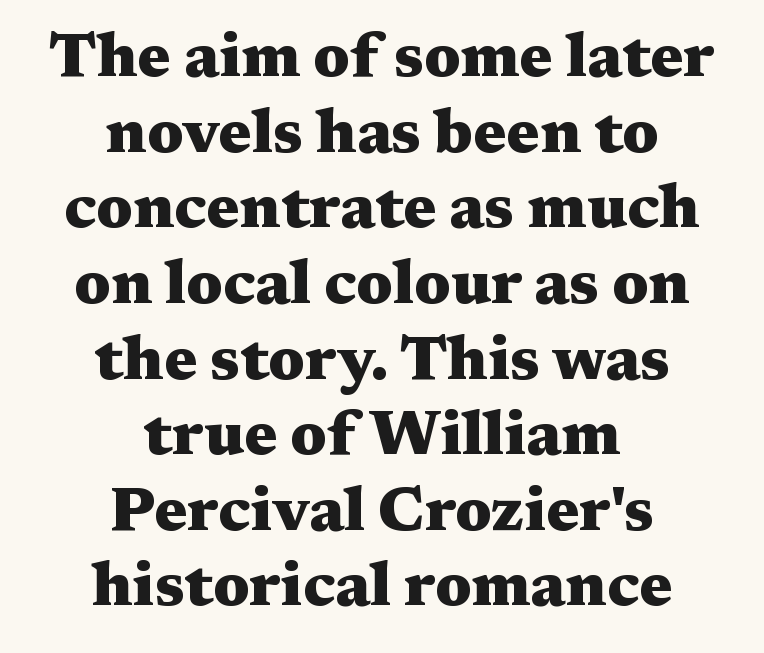
{"serif": "yes", "italic": "no", "bold": "yes", "weight": "heavy", "width": "wide", "stroke_contrast": "medium", "x_height": "medium", "monospaced": "no", "underline": "no", "align": "center", "line_spacing_ratio": 1.22, "letter_spacing": "normal", "letter_spacing_em": 0.0, "glyph_px": 62}
